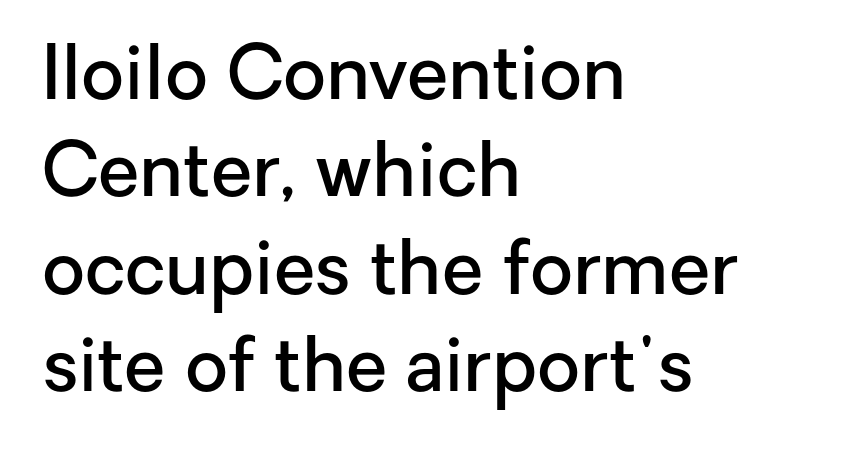
These lines are composed in type without serifs. This is roman type, the default non-slanted kind. No extra tracking has been applied to these lines. Normally led — the rows are evenly, conventionally spaced. A somewhat darkened texture: the type is semibold rather than bold. The face used here is proportionally spaced, like ordinary book or web type.
